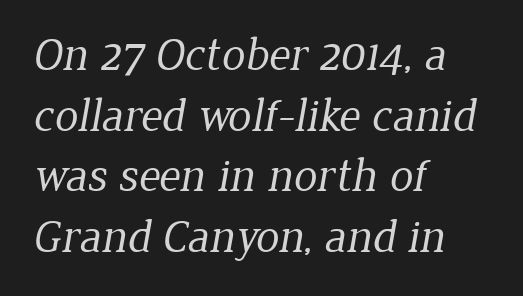
Q: Is the text bold? A: No.
Q: Is the typeface a serif or a sans-serif typeface? A: Serif.
Q: Is the text underlined? A: No.
Q: How is the paragraph aligned? A: Left-aligned.
Q: Is the spacing between letters normal or unusually wide? A: Normal.
Q: Is the spacing between lines tight, normal or loose? A: Normal.
Q: Width (condensed, normal, or wide)? A: Normal.
Q: Stroke contrast? A: Low.
Q: x-height? A: Medium.
Q: Monospaced? A: No.
